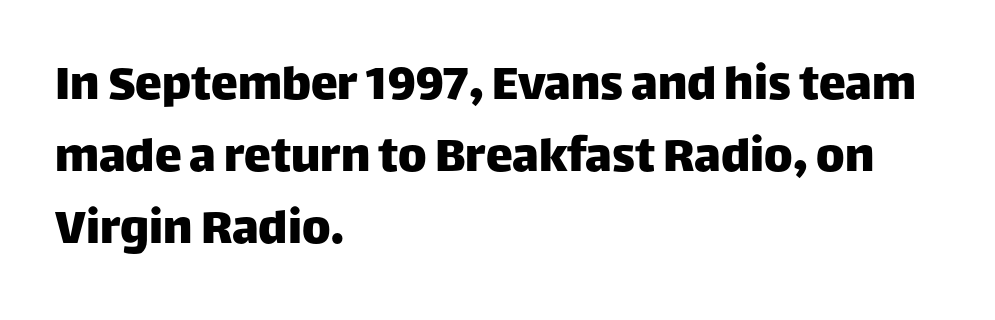
The image shows 54 px sans-serif type, upright; set left-aligned, normal line spacing (1.33x), normal letter spacing, not underlined; low stroke contrast and a large x-height.
